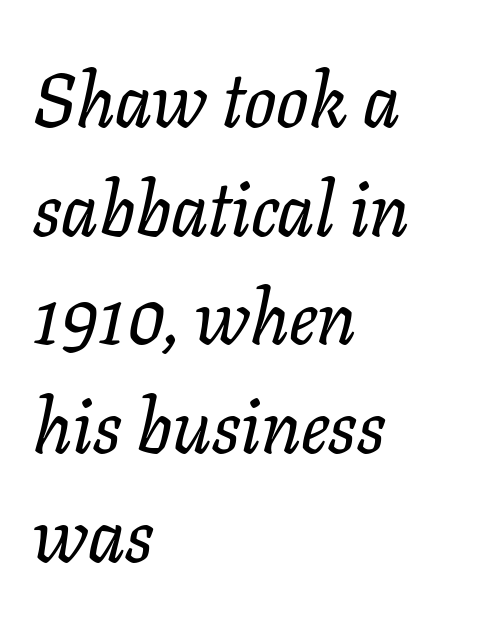
{"serif": "yes", "italic": "yes", "lean": "right", "slant_degrees": 11, "width": "normal", "stroke_contrast": "low", "x_height": "medium", "monospaced": "no", "underline": "no", "align": "left", "line_spacing": "normal", "line_spacing_ratio": 1.45, "letter_spacing": "normal", "letter_spacing_em": 0.0, "glyph_px": 75}
